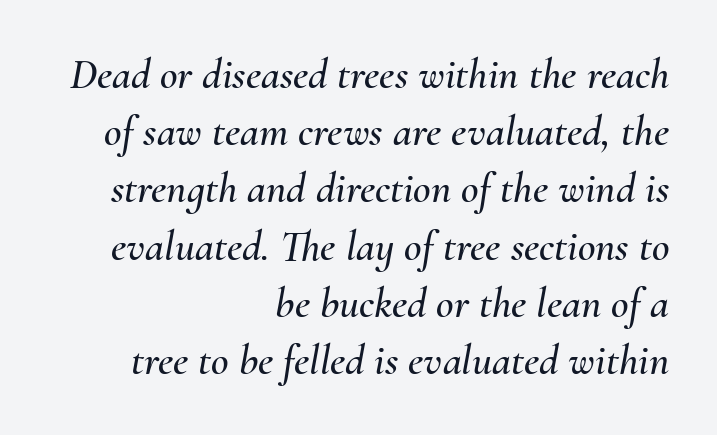
{"italic": "yes", "lean": "right", "slant_degrees": 10, "width": "normal", "stroke_contrast": "medium", "x_height": "small", "monospaced": "no", "underline": "no", "align": "right", "line_spacing": "normal", "line_spacing_ratio": 1.33, "letter_spacing": "normal", "letter_spacing_em": 0.0, "glyph_px": 43}
